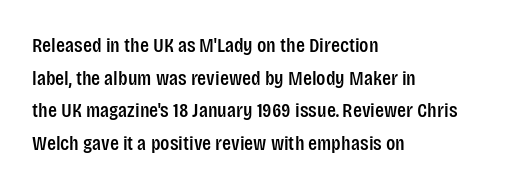
Q: Is the text italic (slanted)? A: No, it is upright.
Q: Is the text underlined? A: No.
Q: How is the paragraph aligned? A: Left-aligned.
Q: Is the spacing between letters normal or unusually wide? A: Normal.
Q: Is the spacing between lines tight, normal or loose? A: Normal.
